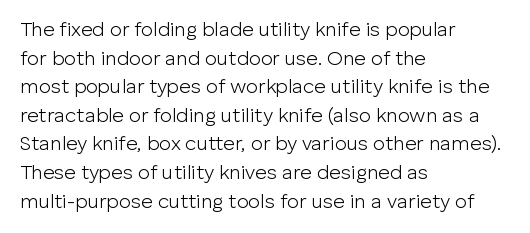
{"italic": "no", "bold": "no", "underline": "no", "align": "left", "line_spacing": "normal", "line_spacing_ratio": 1.43, "letter_spacing": "normal", "letter_spacing_em": 0.0, "glyph_px": 20}
